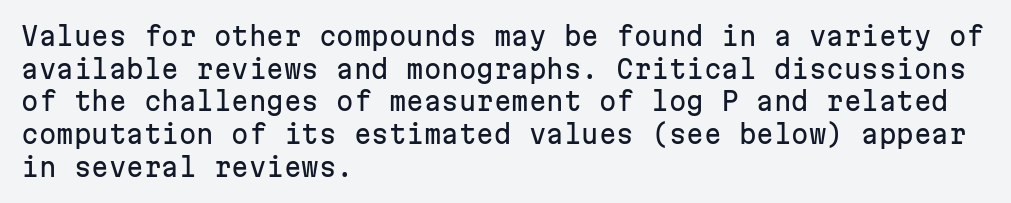
The image shows 25 px text type, upright; set left-aligned, normal line spacing (1.31x), normal letter spacing, not underlined.
